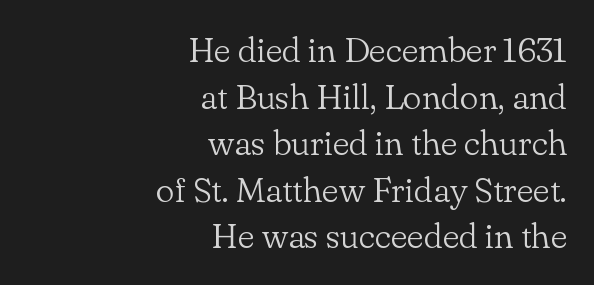
The image shows 35 px light serif type, upright; set right-aligned, normal line spacing (1.33x), normal letter spacing, not underlined; low stroke contrast and a small x-height.
